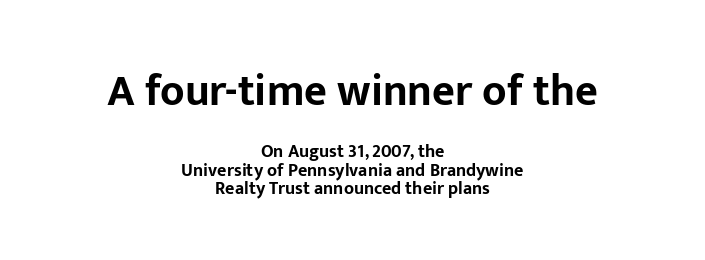
Each line is balanced around a shared central axis. The foot of each line stays bare and open. This is heavy type, rendered in bold. Line spacing here is tight. Nothing unusual about the tracking: characters are spaced as the font intends. What kind of face is this? One without serifs — a sans.
